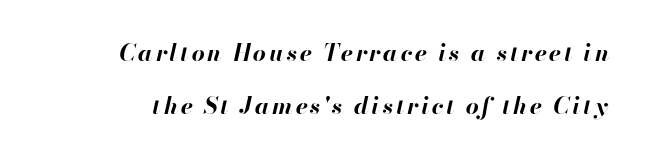
Q: Is the text bold? A: Yes.
Q: Is the text italic (slanted)? A: Yes, it leans right by about 13 degrees.
Q: Is the text underlined? A: No.
Q: Is the spacing between lines tight, normal or loose? A: Loose.
